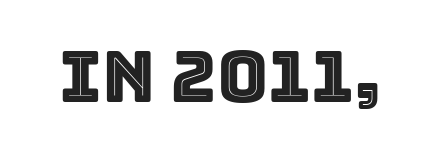
Style check: upright. Unmarked baselines from the first word to the last. There is no visible air inserted between adjacent glyphs. Do the characters align in a grid? No, the font is proportional.
